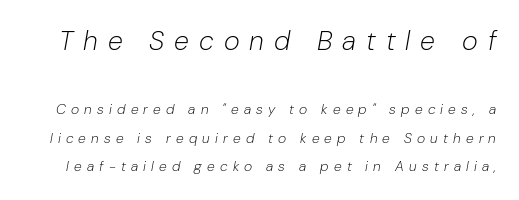
{"italic": "yes", "lean": "right", "slant_degrees": 10, "bold": "no", "underline": "no", "line_spacing": "loose", "line_spacing_ratio": 2.05, "letter_spacing": "wide", "letter_spacing_em": 0.37, "larger_block": "first", "size_ratio": 1.93, "glyph_px": 27}
